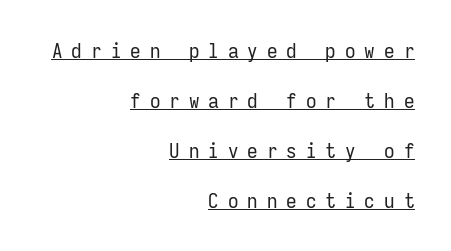
The setting favours the right margin, as signatures and pull-quotes sometimes do. Is the stroke heavy? The answer is a plain regular-or-lighter. Baseline-to-baseline distance is far greater than the letter height. Inter-character spacing is expanded well beyond the font's built-in metrics. This is the regular roman posture of the typeface.
